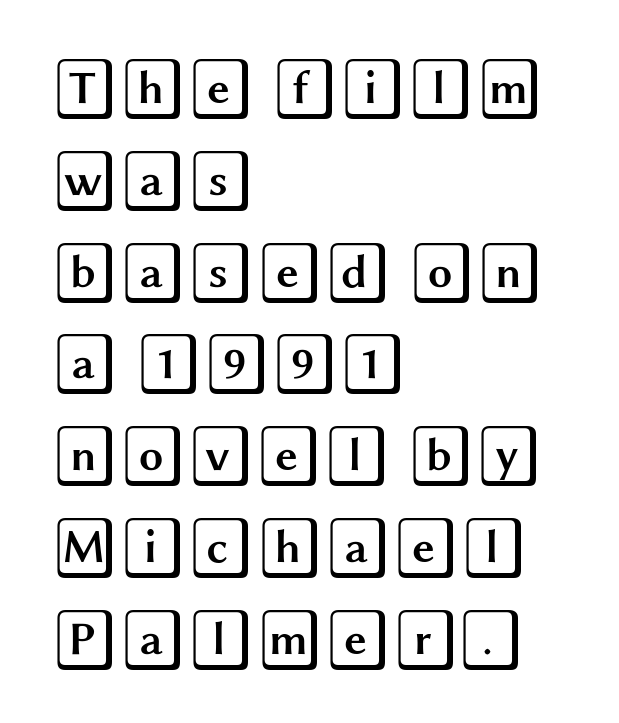
Style check: upright. This block has exactly the height ordinary leading produces. Line beginnings align vertically; line endings do not. In terms of letterspacing, this is plain default setting. Anything drawn beneath the words? Only blank space.
